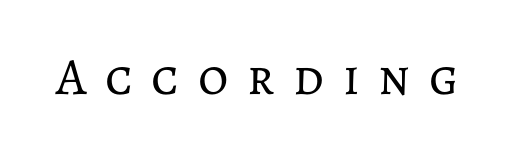
The image shows 52 px regular-weight type, upright; set unusually wide letter spacing (+0.36 em), not underlined; low stroke contrast and a medium x-height.
